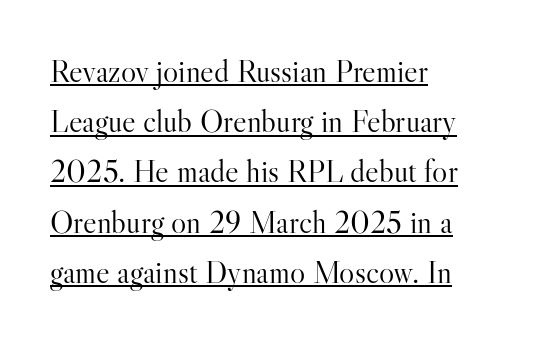
The letters sit at their default tracking, neither squeezed nor spread. The text block is weighted toward the left margin, trailing off unevenly rightward. The font is comparable to plain body text, perhaps lighter. Do the characters align in a grid? No, the font is proportional.
